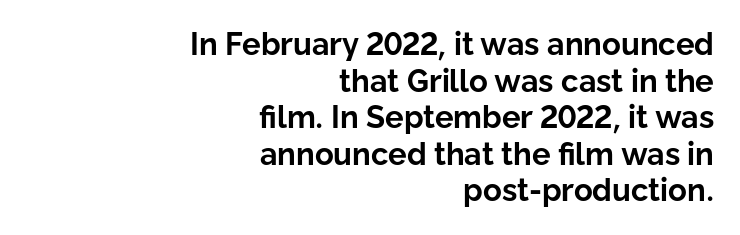
Caption: standard tracking, unaltered. Only glyphs here, with clear space below each row. Teacher's note: observe the even right margin — that is flush-right alignment. The lettering stays uniformly vertical, giving the passage a roman look.
